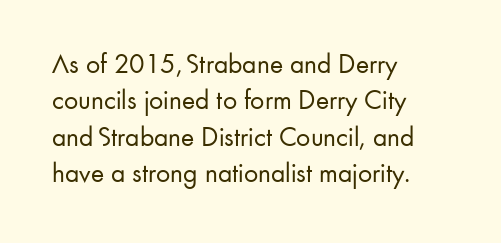
The image shows 28 px regular-weight sans-serif type, upright; set left-aligned, normal line spacing (1.3x), normal letter spacing, not underlined; low stroke contrast and a small x-height.
